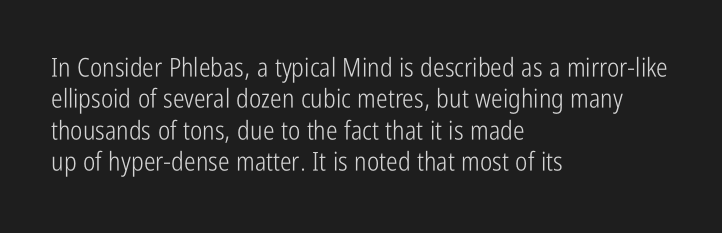
{"italic": "no", "bold": "no", "underline": "no", "align": "left", "line_spacing_ratio": 1.21, "letter_spacing": "normal", "letter_spacing_em": 0.0, "glyph_px": 26}
